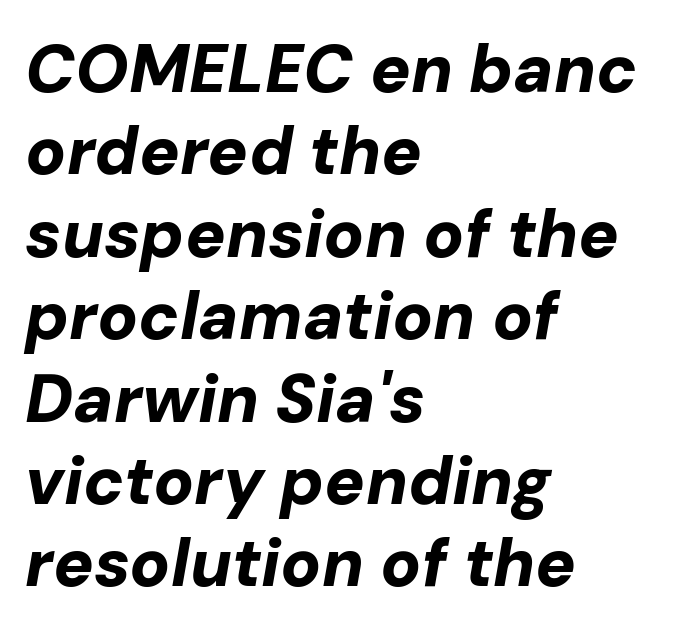
As a designer I'd log this as weight 700, bold. A typesetter would call this proportional, since set widths differ per character. Lines of text with bare space underneath. A classic flush-left, rag-right setting is used for this passage. Posture: slanted.
